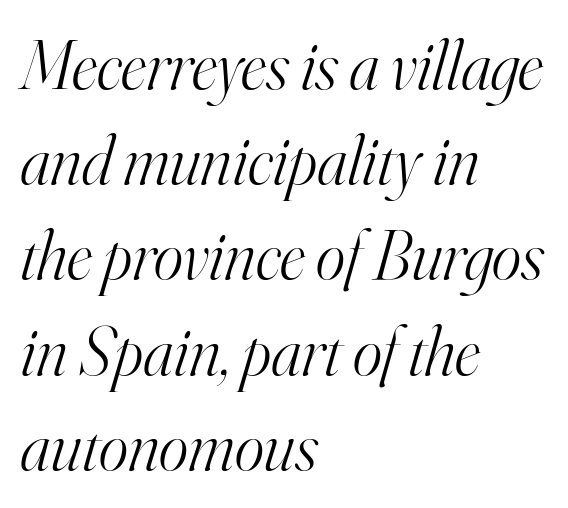
Tall strokes in this sample are angled rather than plumb. Line spacing here is normal. Note the varied advance widths — an 'i' is clearly narrower than an 'm'. The passage shown is not underscored anywhere. Line beginnings align vertically; line endings do not.
